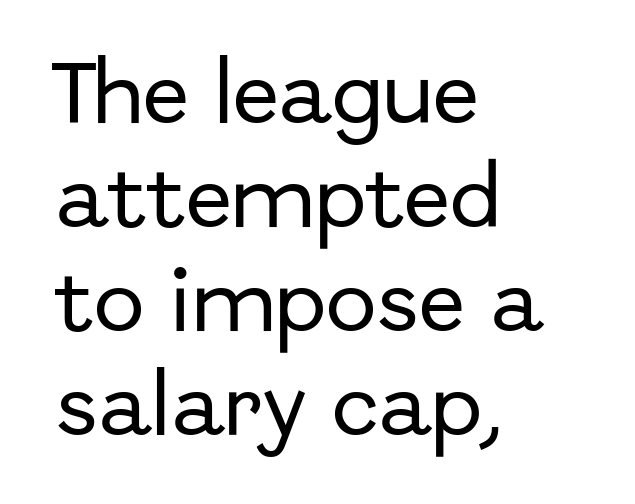
Is this a fixed-width face? No — the glyphs have proportional, varying widths. The lines sit at an ordinary, default distance from one another. The text block is weighted toward the left margin, trailing off unevenly rightward. Quick note: underline off. In terms of letterform style, serifs are entirely absent. This is the regular roman posture of the typeface.
